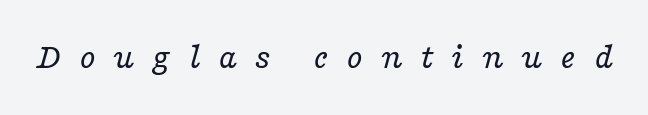
{"serif": "yes", "italic": "yes", "lean": "right", "slant_degrees": 16, "bold": "no", "weight": "regular", "width": "wide", "stroke_contrast": "low", "x_height": "medium", "monospaced": "no", "underline": "no", "letter_spacing": "wide", "letter_spacing_em": 0.47, "glyph_px": 37}
